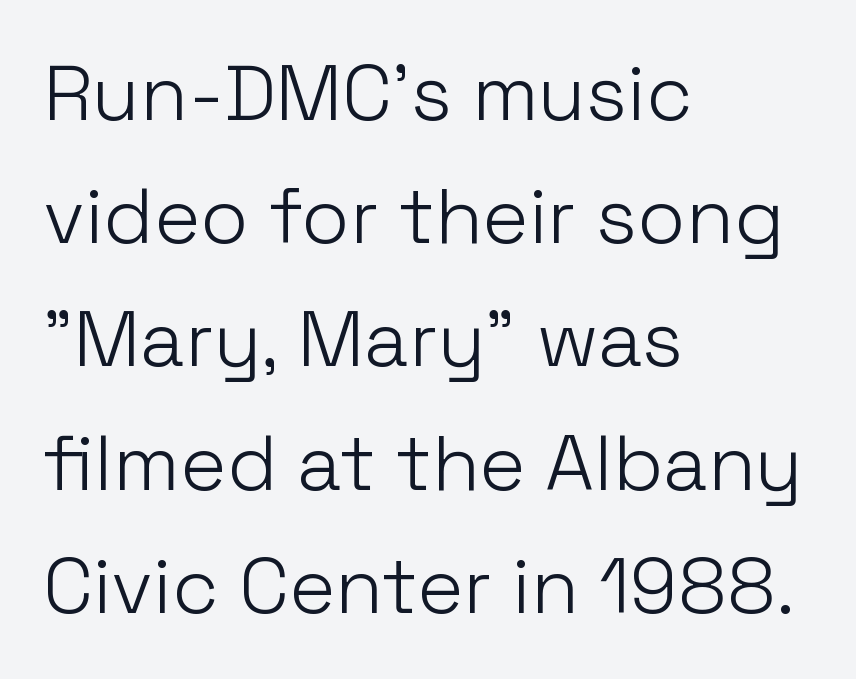
The image shows 78 px light sans-serif type, upright; set left-aligned, normal line spacing (1.58x), normal letter spacing, not underlined; low stroke contrast and a medium x-height.
